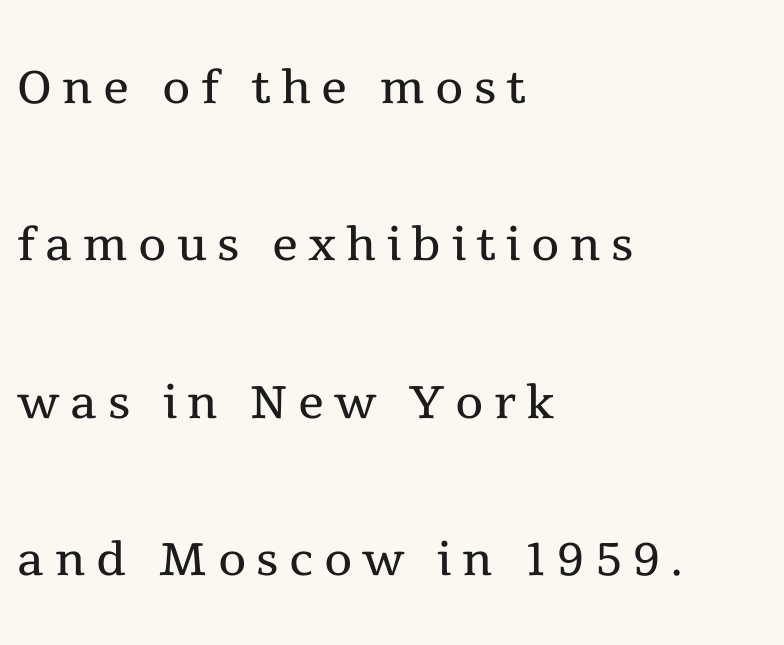
Q: Is the text bold? A: No.
Q: Is the text italic (slanted)? A: No, it is upright.
Q: Is the typeface a serif or a sans-serif typeface? A: Serif.
Q: Is the text underlined? A: No.
Q: How is the paragraph aligned? A: Left-aligned.
Q: Is the spacing between lines tight, normal or loose? A: Loose.
Q: Width (condensed, normal, or wide)? A: Normal.
Q: x-height? A: Medium.
Q: Monospaced? A: No.
